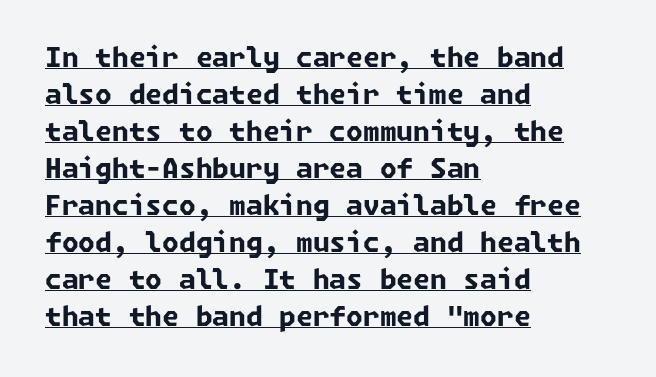
Heavy, bold letterforms. These lines stack with their left ends in a neat column. Students, observe: this is what conventionally led text looks like. Like a heading marked for emphasis, these lines bear an underscore. There is no visible air inserted between adjacent glyphs.
